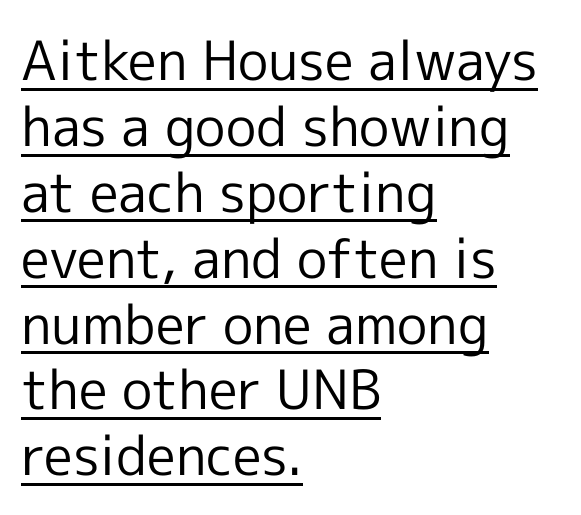
Teacher's note: observe the even left margin — that is flush-left alignment. You could call the tracking neutral — neither tight nor loose. The text was rendered using a sans face with plain stroke endings. This reads as an unemphasized weight, regular at the heaviest. A typesetter would mark this as roman, not italic. The words here are underlined.
